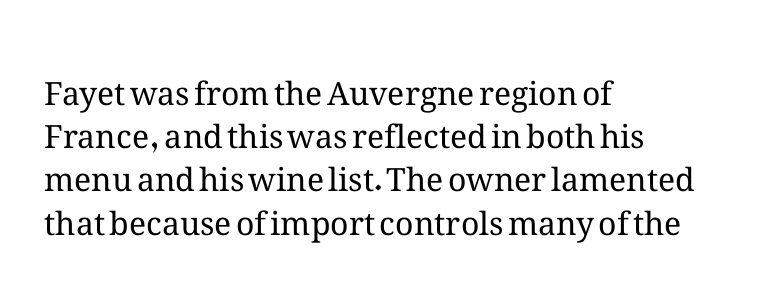
{"italic": "no", "bold": "no", "weight": "regular", "width": "normal", "stroke_contrast": "medium", "x_height": "medium", "monospaced": "no", "underline": "no", "align": "left", "line_spacing": "normal", "line_spacing_ratio": 1.35, "letter_spacing": "normal", "letter_spacing_em": 0.0, "glyph_px": 32}
